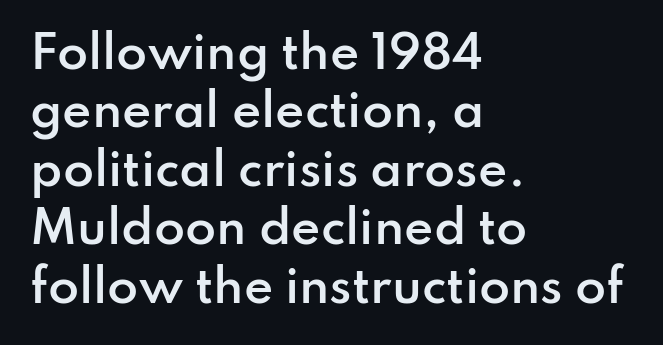
Q: Is the text bold? A: Semi-bold.
Q: Is the text italic (slanted)? A: No, it is upright.
Q: Is the typeface a serif or a sans-serif typeface? A: Sans-serif.
Q: Is the text underlined? A: No.
Q: How is the paragraph aligned? A: Left-aligned.
Q: Is the spacing between letters normal or unusually wide? A: Normal.
Q: Is the spacing between lines tight, normal or loose? A: Normal.
Q: Width (condensed, normal, or wide)? A: Normal.
Q: Stroke contrast? A: Low.
Q: x-height? A: Small.
Q: Monospaced? A: No.
